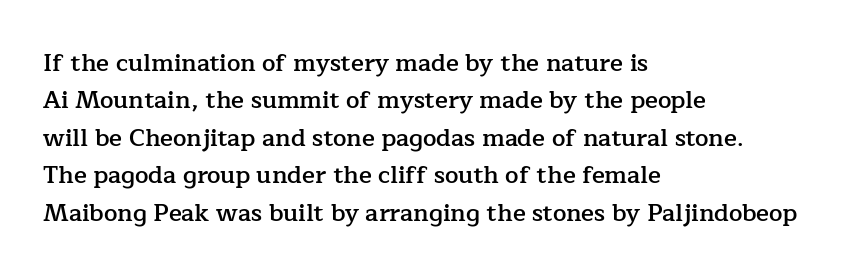
{"italic": "no", "bold": "semi", "underline": "no", "align": "left", "line_spacing": "normal", "line_spacing_ratio": 1.56, "letter_spacing": "normal", "letter_spacing_em": 0.0, "glyph_px": 24}
